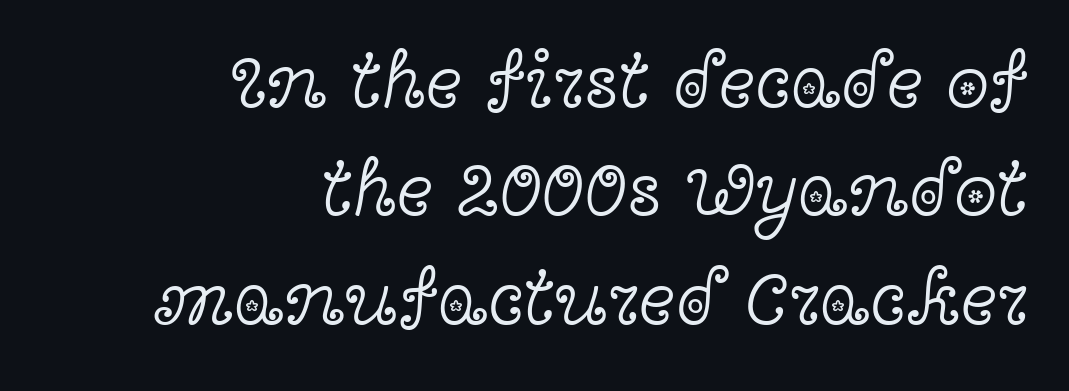
The image shows 78 px light, wide serif type; set right-aligned, normal line spacing (1.39x), normal letter spacing, not underlined; a medium x-height.
